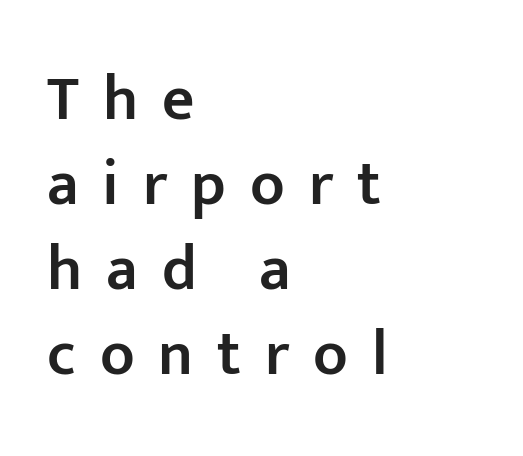
{"serif": "no", "italic": "no", "bold": "semi", "weight": "semibold", "width": "normal", "stroke_contrast": "low", "x_height": "medium", "monospaced": "no", "underline": "no", "align": "left", "line_spacing": "normal", "line_spacing_ratio": 1.35, "letter_spacing": "wide", "letter_spacing_em": 0.38, "glyph_px": 63}
